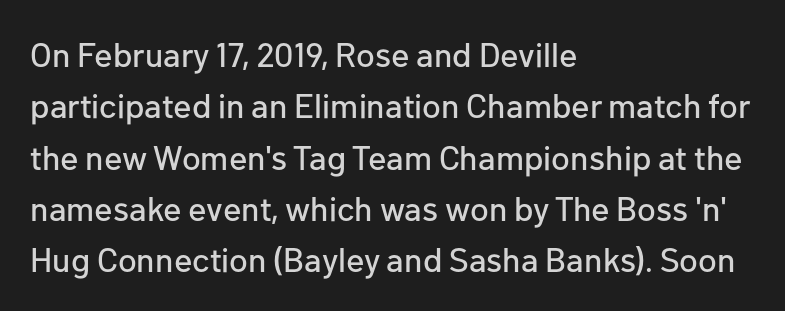
Q: Is the text italic (slanted)? A: No, it is upright.
Q: Is the typeface a serif or a sans-serif typeface? A: Sans-serif.
Q: Is the text underlined? A: No.
Q: How is the paragraph aligned? A: Left-aligned.
Q: Is the spacing between letters normal or unusually wide? A: Normal.
Q: Is the spacing between lines tight, normal or loose? A: Normal.
Q: Width (condensed, normal, or wide)? A: Normal.
Q: Stroke contrast? A: Low.
Q: x-height? A: Medium.
Q: Monospaced? A: No.
